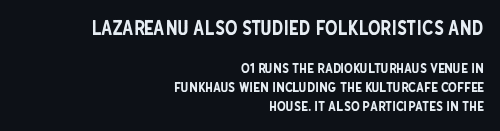
{"italic": "no", "underline": "no", "align": "right", "line_spacing": "normal", "line_spacing_ratio": 1.35, "letter_spacing": "normal", "letter_spacing_em": 0.0, "larger_block": "first", "size_ratio": 1.43, "glyph_px": 20}
